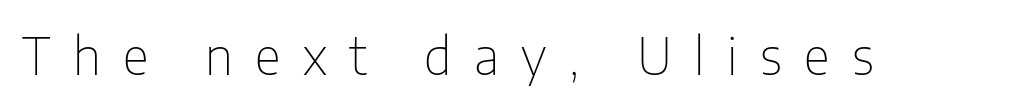
This sample uses an upright cut, with every glyph sitting square on the baseline. Plain, unruled lines of type. Letter spacing: wide. Is this a fixed-width face? No — the glyphs have proportional, varying widths.
